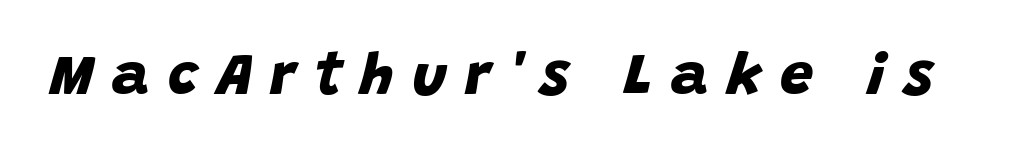
Q: Is the text bold? A: Yes.
Q: Is the typeface a serif or a sans-serif typeface? A: Sans-serif.
Q: Is the text underlined? A: No.
Q: Is the spacing between letters normal or unusually wide? A: Unusually wide.
Q: Width (condensed, normal, or wide)? A: Normal.
Q: Stroke contrast? A: Low.
Q: x-height? A: Large.
Q: Monospaced? A: No.
